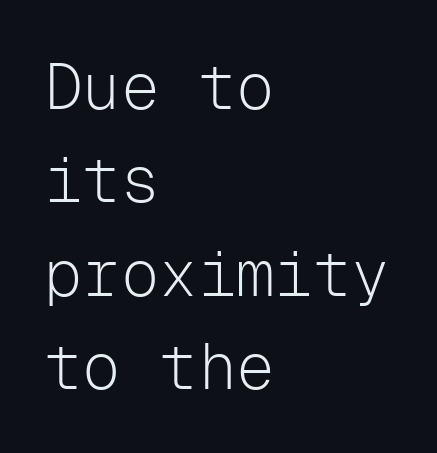
Q: Is the text bold? A: No.
Q: Is the text italic (slanted)? A: No, it is upright.
Q: Is the typeface a serif or a sans-serif typeface? A: Sans-serif.
Q: Is the text underlined? A: No.
Q: How is the paragraph aligned? A: Left-aligned.
Q: Is the spacing between letters normal or unusually wide? A: Normal.
Q: Is the spacing between lines tight, normal or loose? A: Normal.
Q: Width (condensed, normal, or wide)? A: Normal.
Q: Stroke contrast? A: Low.
Q: x-height? A: Medium.
Q: Monospaced? A: Yes.
